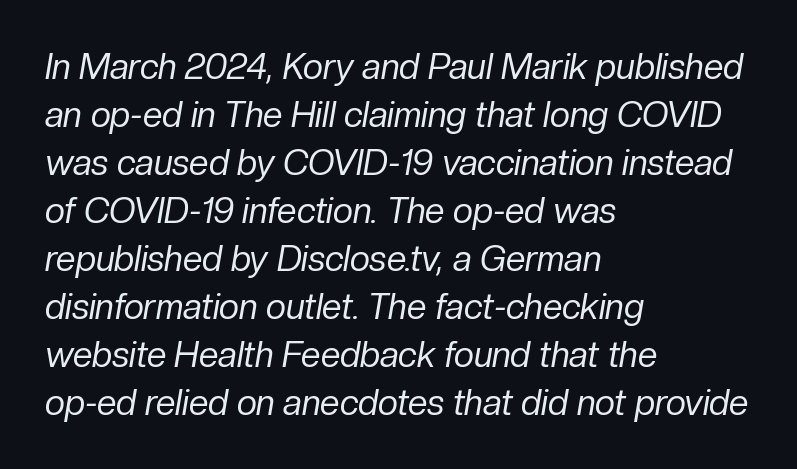
Q: Is the text bold? A: No.
Q: Is the text italic (slanted)? A: Yes, it leans right by about 10 degrees.
Q: Is the text underlined? A: No.
Q: How is the paragraph aligned? A: Left-aligned.
Q: Is the spacing between letters normal or unusually wide? A: Normal.
Q: Is the spacing between lines tight, normal or loose? A: Normal.
Q: Width (condensed, normal, or wide)? A: Normal.
Q: Stroke contrast? A: Low.
Q: x-height? A: Medium.
Q: Monospaced? A: No.
